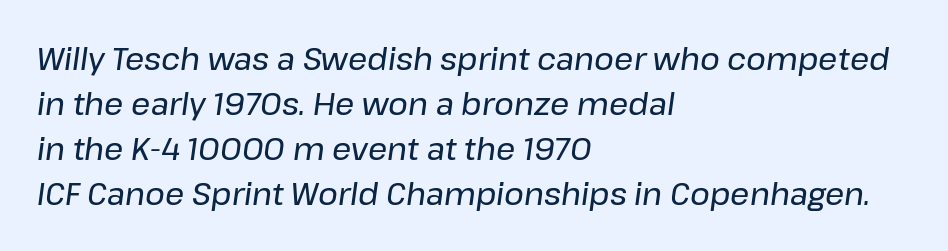
Every row of glyphs begins at an identical x-position on the left. Observe the ordinary spacing: letters are neighbours, not strangers. There's an unmistakable incline to the writing here. Leading: standard. Note the varied advance widths — an 'i' is clearly narrower than an 'm'. Words float on clear page, feet unadorned.
